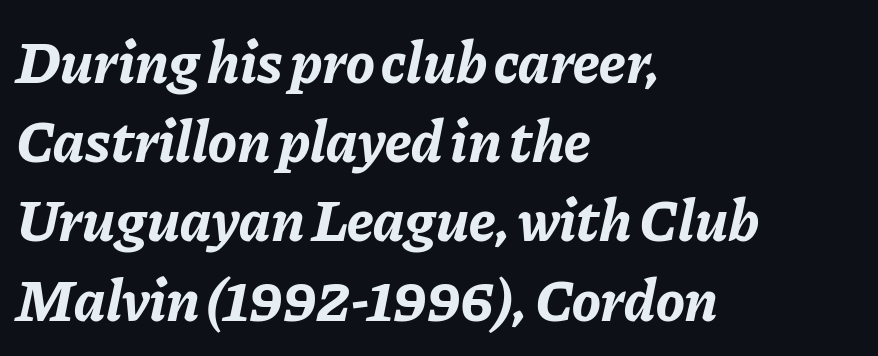
{"italic": "yes", "lean": "right", "slant_degrees": 11, "bold": "yes", "weight": "bold", "width": "normal", "stroke_contrast": "low", "x_height": "medium", "monospaced": "no", "underline": "no", "align": "left", "line_spacing": "normal", "line_spacing_ratio": 1.32, "letter_spacing": "normal", "letter_spacing_em": 0.0, "glyph_px": 60}
